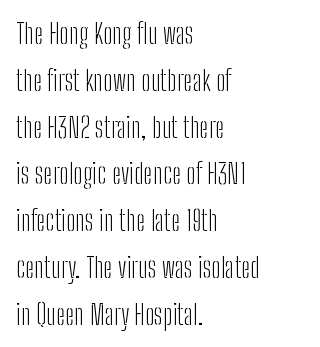
The image shows 28 px light, condensed sans-serif type, upright; set left-aligned, normal line spacing (1.67x), normal letter spacing, not underlined; low stroke contrast and a medium x-height.
